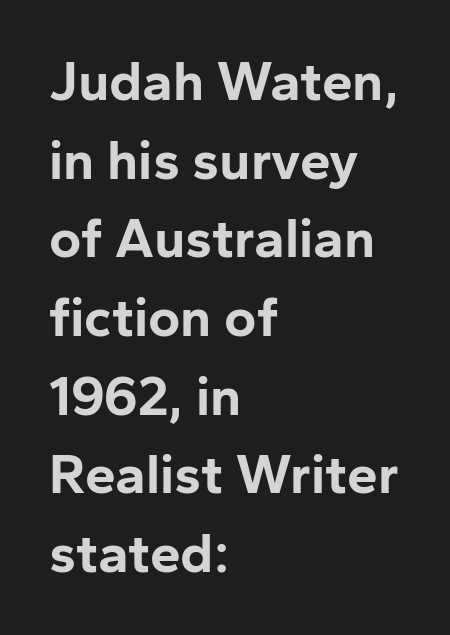
Q: Is the text bold? A: Yes.
Q: Is the text italic (slanted)? A: No, it is upright.
Q: Is the typeface a serif or a sans-serif typeface? A: Sans-serif.
Q: Is the text underlined? A: No.
Q: How is the paragraph aligned? A: Left-aligned.
Q: Is the spacing between letters normal or unusually wide? A: Normal.
Q: Is the spacing between lines tight, normal or loose? A: Normal.
Q: Width (condensed, normal, or wide)? A: Normal.
Q: Stroke contrast? A: Low.
Q: x-height? A: Medium.
Q: Monospaced? A: No.
